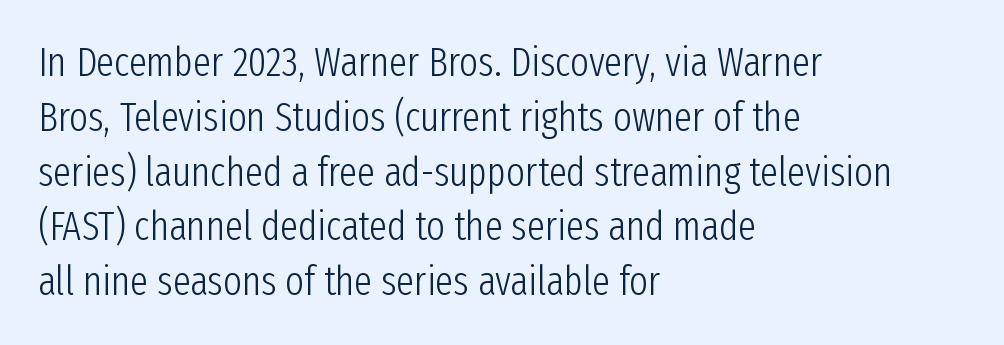
Q: Is the text bold? A: No.
Q: Is the text italic (slanted)? A: No, it is upright.
Q: Is the typeface a serif or a sans-serif typeface? A: Sans-serif.
Q: Is the text underlined? A: No.
Q: How is the paragraph aligned? A: Left-aligned.
Q: Is the spacing between letters normal or unusually wide? A: Normal.
Q: Is the spacing between lines tight, normal or loose? A: Normal.
Q: Width (condensed, normal, or wide)? A: Condensed.
Q: Stroke contrast? A: Low.
Q: x-height? A: Medium.
Q: Monospaced? A: No.
